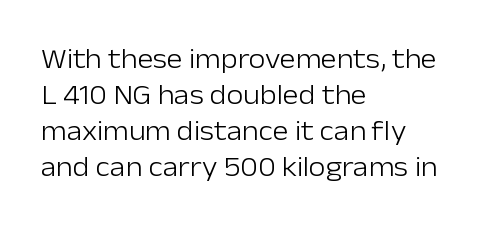
{"italic": "no", "bold": "no", "underline": "no", "align": "left", "line_spacing": "normal", "line_spacing_ratio": 1.33, "letter_spacing": "normal", "letter_spacing_em": 0.0, "glyph_px": 27}
